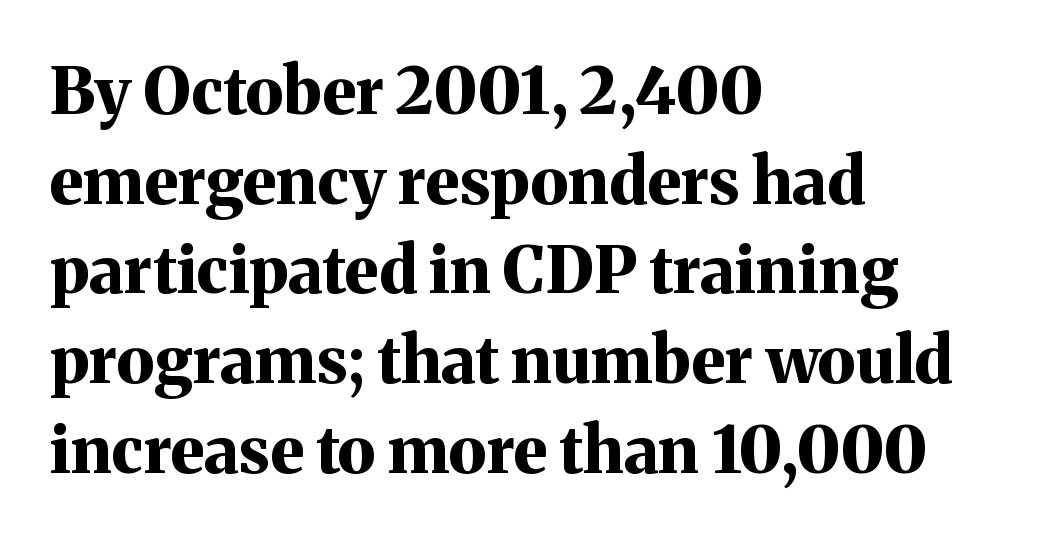
Typographically, this falls in the serif category. How heavy is the stroke? Heavy — this is a bold. One-word summary of the alignment: left. Nobody touched the tracking dial on this one.
